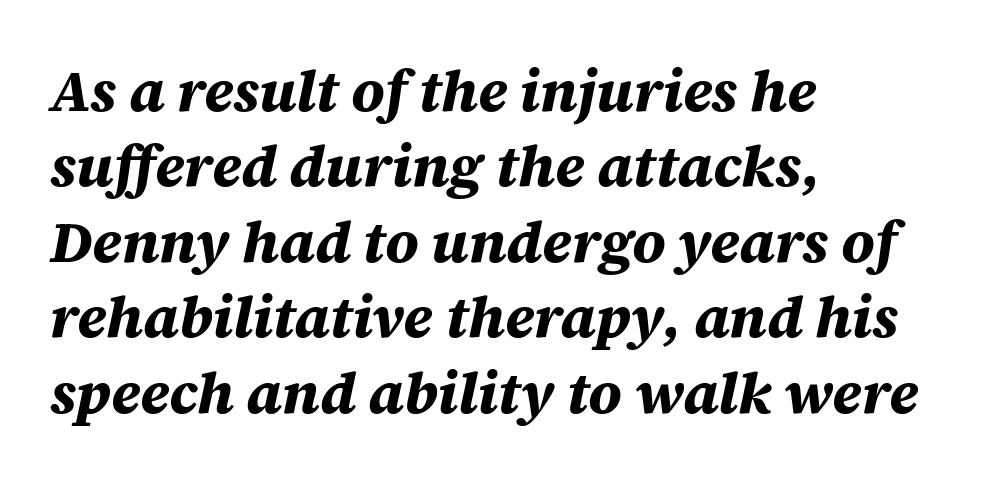
{"italic": "yes", "lean": "right", "slant_degrees": 12, "bold": "yes", "weight": "bold", "width": "normal", "stroke_contrast": "medium", "x_height": "large", "monospaced": "no", "underline": "no", "align": "left", "line_spacing": "normal", "line_spacing_ratio": 1.3, "letter_spacing": "normal", "letter_spacing_em": 0.0, "glyph_px": 58}
